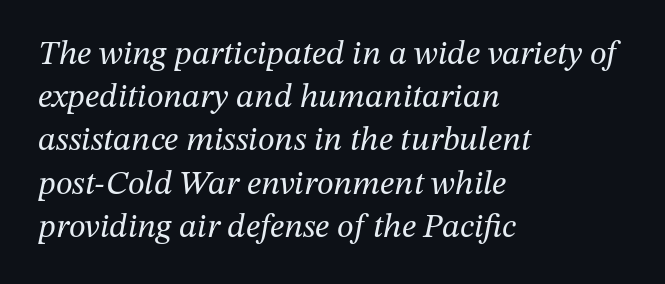
This is not heavy type; no bold has been used. Note the varied advance widths — an 'i' is clearly narrower than an 'm'. This rendering features lettering with no underline. Honestly, the letter spacing is just normal — you wouldn't notice it. Each new line begins a customary step beneath the previous one.
